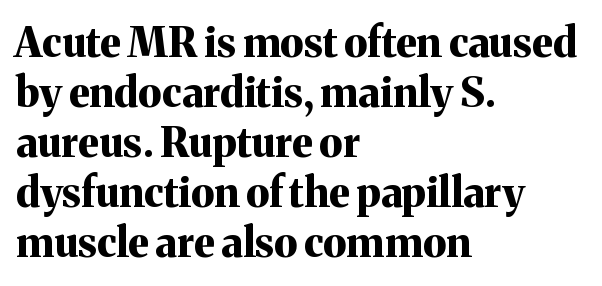
{"serif": "yes", "italic": "no", "bold": "yes", "weight": "bold", "width": "normal", "stroke_contrast": "medium", "x_height": "medium", "monospaced": "no", "underline": "no", "align": "left", "line_spacing_ratio": 1.22, "letter_spacing": "normal", "letter_spacing_em": 0.0, "glyph_px": 41}
